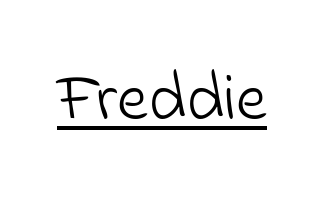
The designer went with a sans here, leaving each stem footless. A typesetter would call this proportional, since set widths differ per character. The weight would be labelled regular, book, light, or lighter still. Between one letter and the next there's only the usual sliver of space. Does a line run under the words? Yes, clearly.
